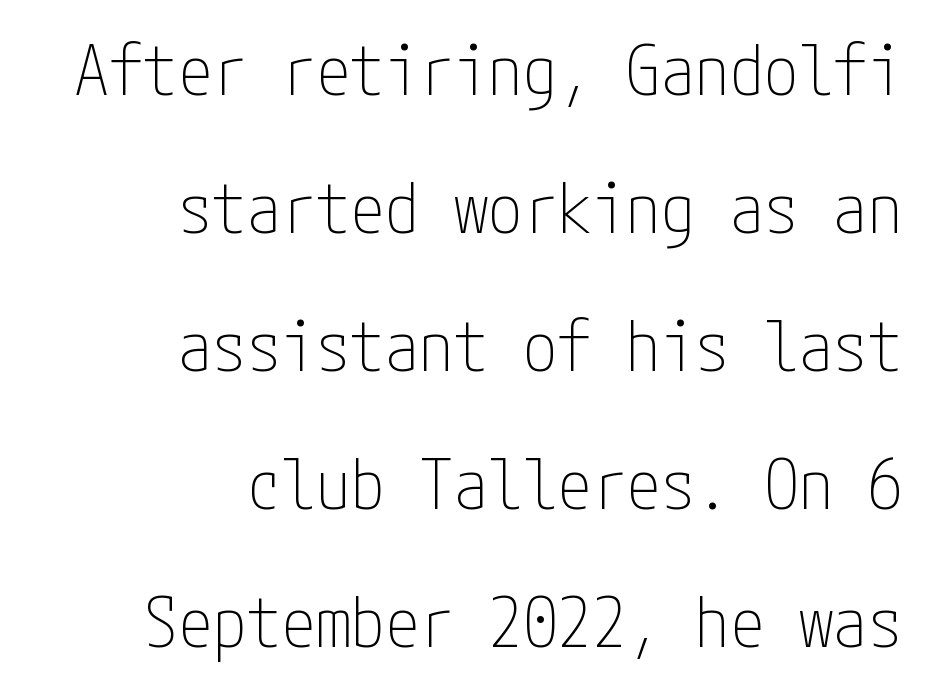
The ragged edge is on the left, which tells us the setting is flush right. You can tell it's not italic because the verticals are truly vertical. The passage shown stacks its lines with a broad gap. Standard letterfit; no display-style spreading of the glyphs.
